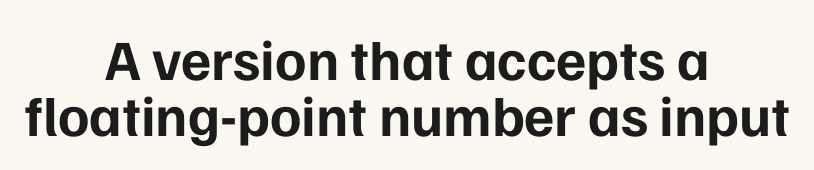
Teacher's note: observe the equal gaps on both sides — that is centered alignment. Tightly led — the rows are bunched. The face used here is a sans, in the tradition of grotesques and geometrics. A clean baseline with only descenders dipping below it. Character widths vary here, with narrow letters taking less room than wide ones.
